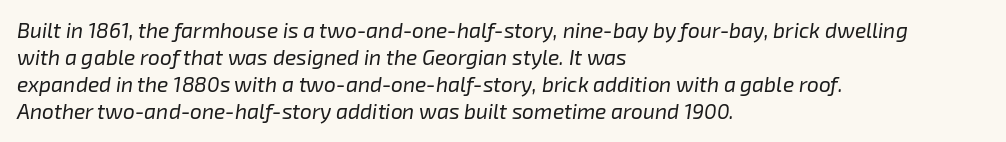
The image shows 21 px text type, italic (leaning right); set left-aligned, normal line spacing (1.29x), normal letter spacing, not underlined.
